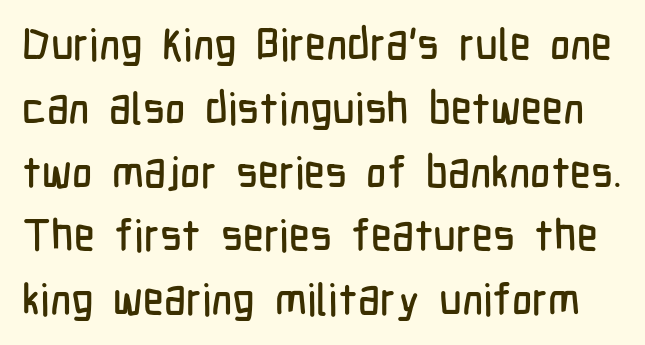
{"serif": "no", "italic": "no", "width": "condensed", "stroke_contrast": "low", "x_height": "medium", "monospaced": "no", "underline": "no", "line_spacing": "normal", "line_spacing_ratio": 1.45, "letter_spacing": "normal", "letter_spacing_em": 0.0, "glyph_px": 44}
